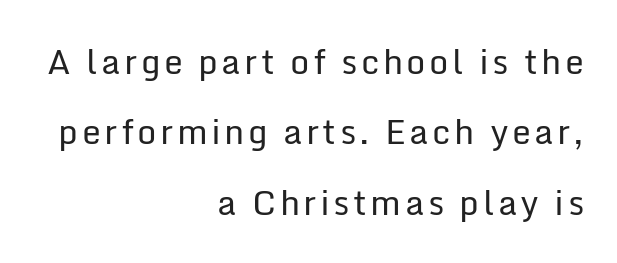
Q: Is the text bold? A: No.
Q: Is the text italic (slanted)? A: No, it is upright.
Q: Is the typeface a serif or a sans-serif typeface? A: Sans-serif.
Q: Is the text underlined? A: No.
Q: How is the paragraph aligned? A: Right-aligned.
Q: Is the spacing between lines tight, normal or loose? A: Loose.
Q: Width (condensed, normal, or wide)? A: Normal.
Q: Stroke contrast? A: Low.
Q: x-height? A: Medium.
Q: Monospaced? A: No.
